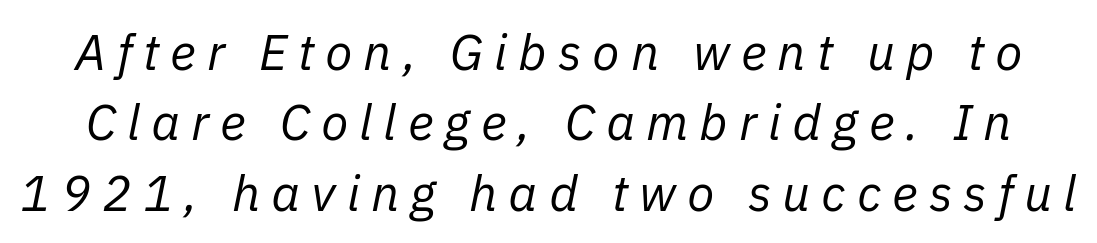
{"italic": "yes", "lean": "right", "slant_degrees": 11, "bold": "no", "weight": "regular", "width": "normal", "stroke_contrast": "low", "x_height": "medium", "monospaced": "no", "underline": "no", "line_spacing": "normal", "line_spacing_ratio": 1.41, "letter_spacing": "wide", "letter_spacing_em": 0.22, "glyph_px": 50}
